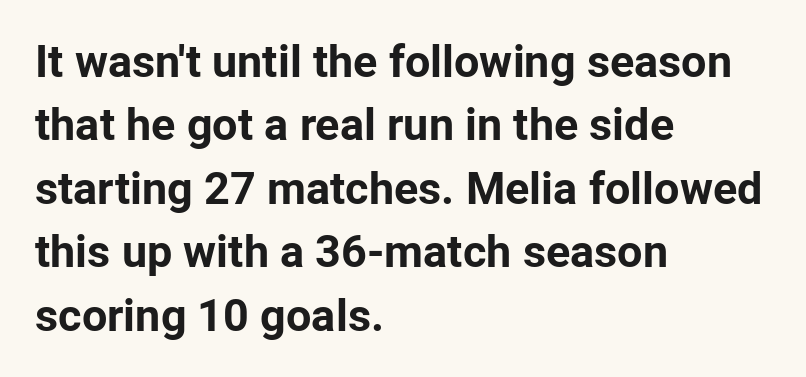
The text was rendered using a sans face with plain stroke endings. Proportional: the letters do not fall into vertical columns. Students, this is bold: see how much ink each stroke carries. Leading: standard. Honestly, there is no underline to notice here at all.
